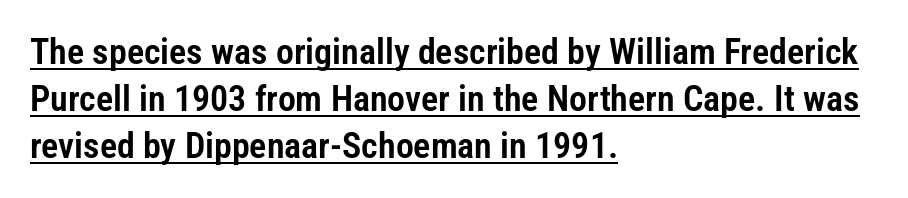
{"serif": "no", "italic": "no", "width": "condensed", "stroke_contrast": "low", "x_height": "medium", "monospaced": "no", "underline": "yes", "align": "left", "line_spacing": "normal", "line_spacing_ratio": 1.31, "letter_spacing": "normal", "letter_spacing_em": 0.0, "glyph_px": 36}
